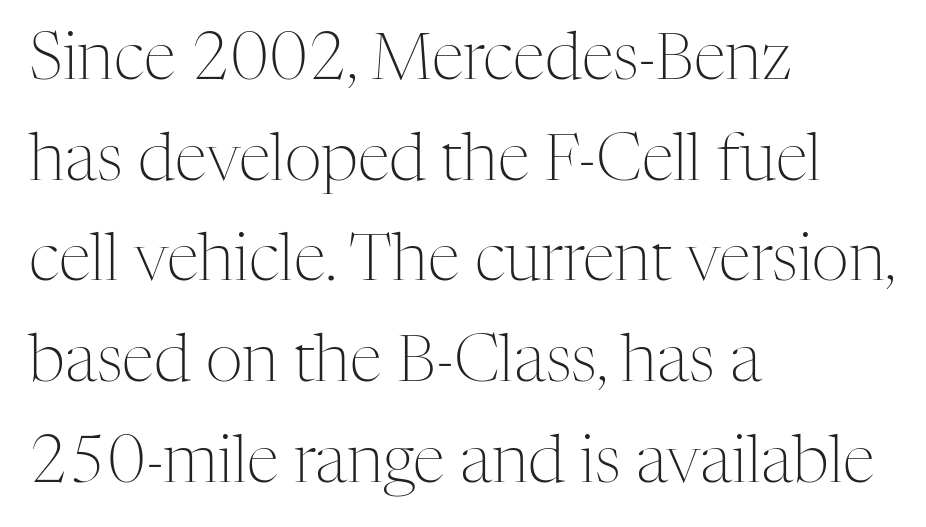
Vertical spacing — default. A student would call this left alignment; a typographer would say flush left, rag right. Every stem runs plumb, perpendicular to the baseline. Stroke thickness stays within the range of a standard reading face or lighter.
